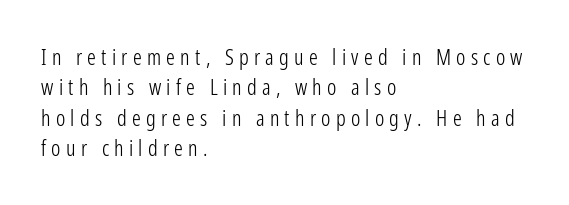
Q: Is the text bold? A: No.
Q: Is the text italic (slanted)? A: No, it is upright.
Q: Is the text underlined? A: No.
Q: How is the paragraph aligned? A: Left-aligned.
Q: Is the spacing between letters normal or unusually wide? A: Unusually wide.
Q: Is the spacing between lines tight, normal or loose? A: Normal.
